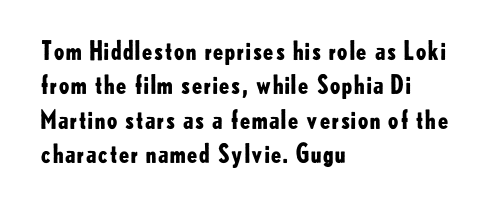
The image shows 25 px bold type, upright; set left-aligned, normal line spacing (1.38x), normal letter spacing, not underlined.
